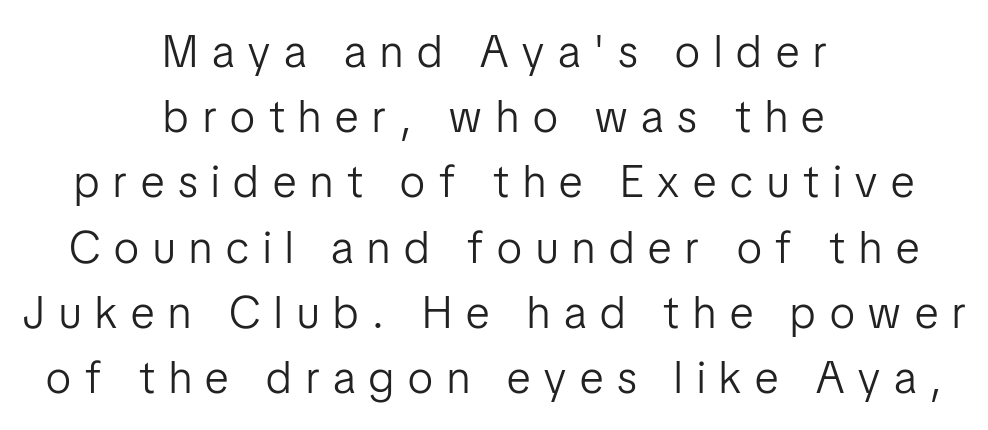
{"serif": "no", "italic": "no", "bold": "no", "weight": "light", "width": "condensed", "stroke_contrast": "low", "x_height": "medium", "monospaced": "no", "underline": "no", "align": "center", "line_spacing": "normal", "line_spacing_ratio": 1.45, "letter_spacing": "wide", "letter_spacing_em": 0.31, "glyph_px": 45}
